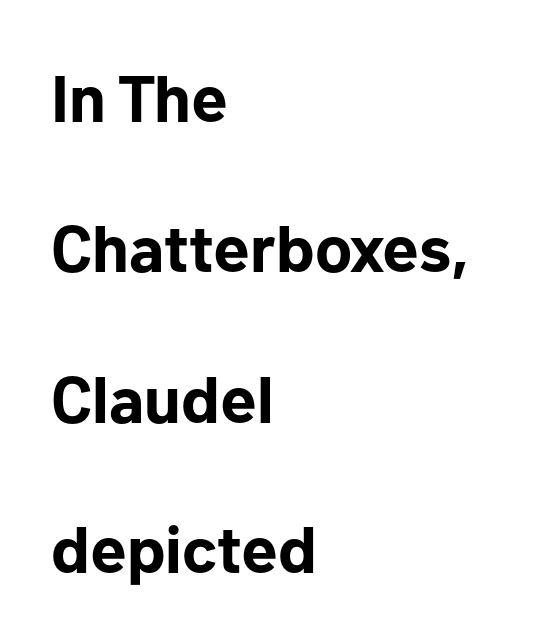
The image shows 66 px bold sans-serif type, upright; set left-aligned, loose line spacing (2.28x), normal letter spacing, not underlined; low stroke contrast and a medium x-height.
